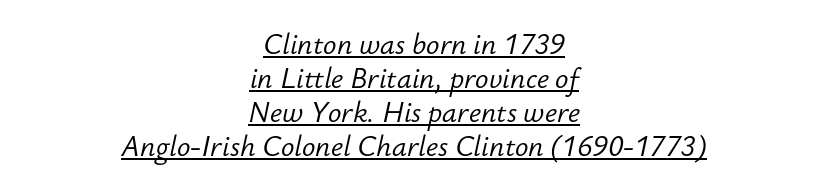
The image shows 28 px light type, italic (leaning right); set centered, line spacing 1.21x, normal letter spacing, underlined; low stroke contrast and a small x-height.
